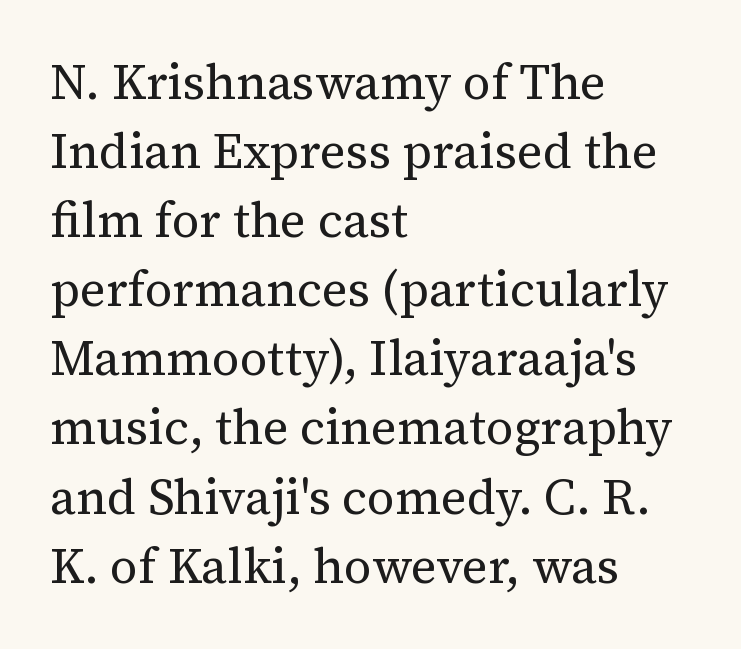
{"serif": "yes", "italic": "no", "bold": "no", "weight": "regular", "width": "normal", "stroke_contrast": "medium", "x_height": "medium", "monospaced": "no", "underline": "no", "align": "left", "line_spacing": "normal", "line_spacing_ratio": 1.41, "letter_spacing": "normal", "letter_spacing_em": 0.0, "glyph_px": 49}
